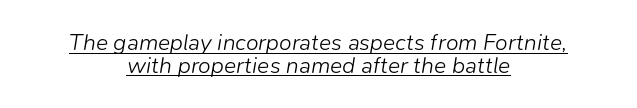
These lines huddle together more closely than default settings would place them. Underlined type. Is this a heavy cut? Hardly; it is regular or lighter. Letter spacing: default. The face used here has a pronounced slope to its letters.
